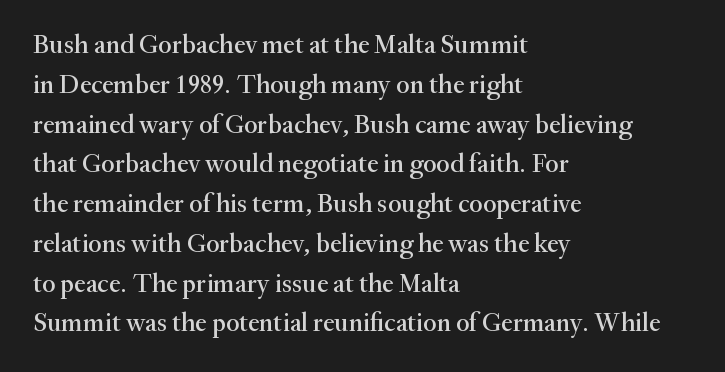
{"italic": "no", "underline": "no", "align": "left", "line_spacing": "normal", "line_spacing_ratio": 1.53, "letter_spacing": "normal", "letter_spacing_em": 0.0, "glyph_px": 26}
